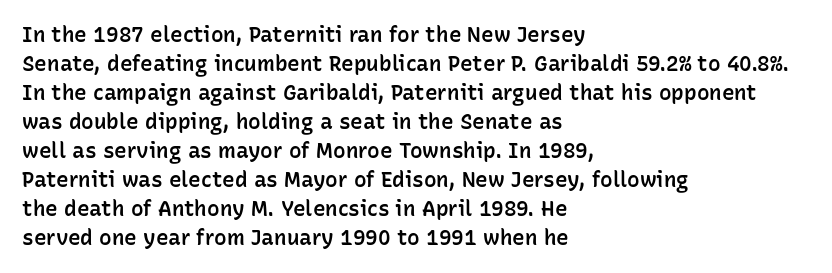
The image shows 21 px text type, upright; set left-aligned, normal line spacing (1.38x), normal letter spacing, not underlined.
